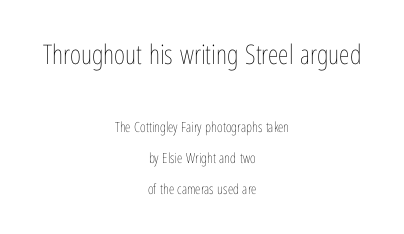
Designer's note — italics off, roman on. If you folded the block vertically in half, each line would mirror itself in length. Heaviness? Minimal to ordinary, like unemphasized prose. The line-height multiplier appears high, well above default. Lines of text with bare space underneath.
